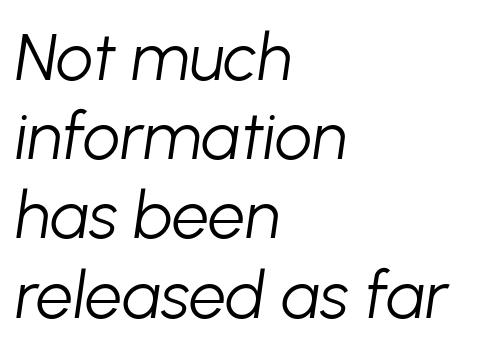
{"italic": "yes", "lean": "right", "slant_degrees": 8, "bold": "no", "weight": "light", "width": "normal", "stroke_contrast": "low", "x_height": "medium", "monospaced": "no", "underline": "no", "align": "left", "line_spacing_ratio": 1.2, "letter_spacing": "normal", "letter_spacing_em": 0.0, "glyph_px": 66}
